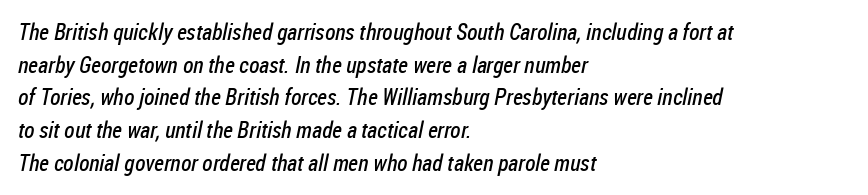
Q: Is the text bold? A: No.
Q: Is the text underlined? A: No.
Q: How is the paragraph aligned? A: Left-aligned.
Q: Is the spacing between letters normal or unusually wide? A: Normal.
Q: Is the spacing between lines tight, normal or loose? A: Normal.
